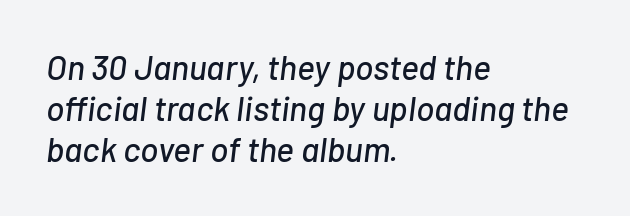
Q: Is the text italic (slanted)? A: Yes, it leans right by about 7 degrees.
Q: Is the text underlined? A: No.
Q: How is the paragraph aligned? A: Left-aligned.
Q: Is the spacing between letters normal or unusually wide? A: Normal.
Q: Width (condensed, normal, or wide)? A: Normal.
Q: Stroke contrast? A: Low.
Q: x-height? A: Medium.
Q: Monospaced? A: No.
